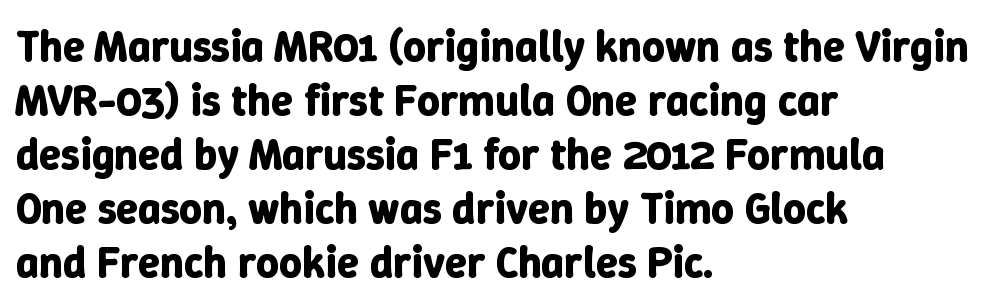
The image shows 44 px bold type, upright; set left-aligned, line spacing 1.23x, normal letter spacing, not underlined; low stroke contrast and a medium x-height.
